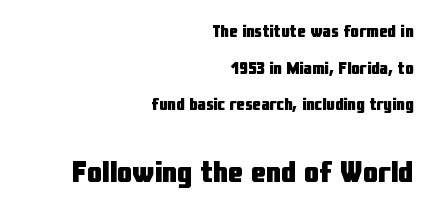
{"serif": "no", "italic": "no", "bold": "yes", "weight": "heavy", "width": "condensed", "stroke_contrast": "low", "x_height": "medium", "monospaced": "no", "underline": "no", "align": "right", "line_spacing": "loose", "line_spacing_ratio": 2.15, "letter_spacing": "normal", "letter_spacing_em": 0.0, "larger_block": "second", "size_ratio": 1.76, "glyph_px": 30}
